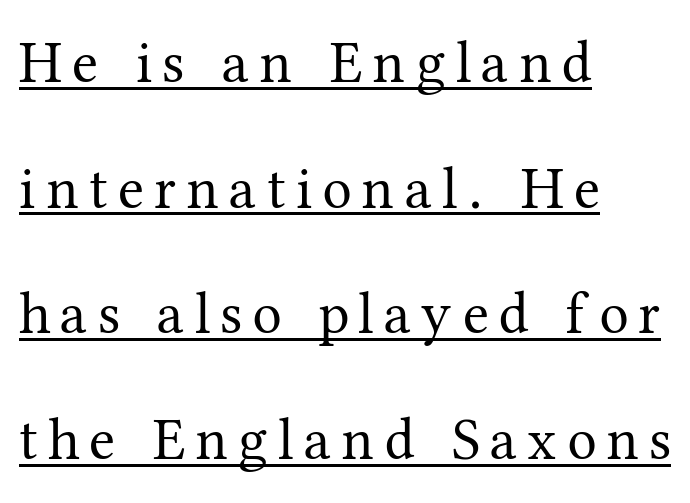
Q: Is the text bold? A: No.
Q: Is the text italic (slanted)? A: No, it is upright.
Q: Is the typeface a serif or a sans-serif typeface? A: Serif.
Q: Is the text underlined? A: Yes.
Q: How is the paragraph aligned? A: Left-aligned.
Q: Is the spacing between lines tight, normal or loose? A: Loose.
Q: Width (condensed, normal, or wide)? A: Normal.
Q: Stroke contrast? A: Medium.
Q: x-height? A: Medium.
Q: Monospaced? A: No.
